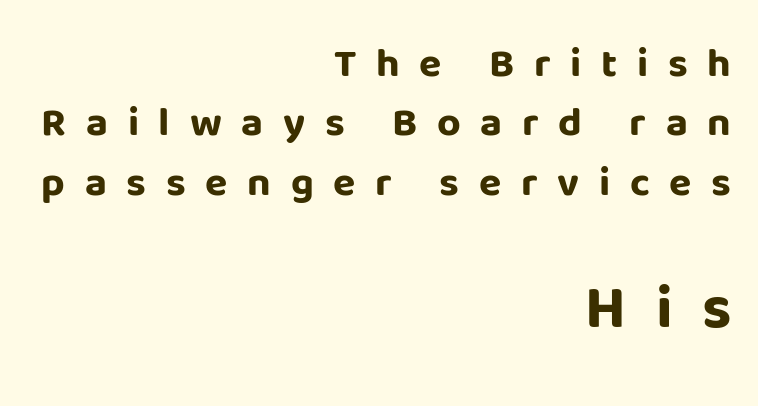
{"serif": "no", "italic": "no", "bold": "yes", "weight": "bold", "width": "normal", "stroke_contrast": "low", "x_height": "large", "monospaced": "no", "underline": "no", "align": "right", "line_spacing": "normal", "line_spacing_ratio": 1.45, "letter_spacing": "wide", "letter_spacing_em": 0.48, "larger_block": "second", "size_ratio": 1.49, "glyph_px": 61}
